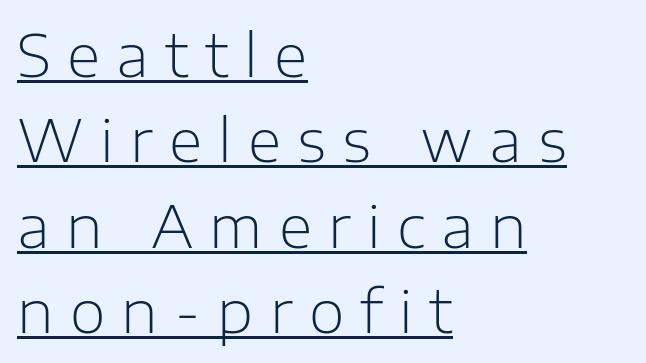
{"serif": "no", "italic": "no", "bold": "no", "weight": "light", "width": "normal", "stroke_contrast": "low", "x_height": "medium", "monospaced": "no", "underline": "yes", "align": "left", "line_spacing": "normal", "line_spacing_ratio": 1.47, "letter_spacing": "wide", "letter_spacing_em": 0.28, "glyph_px": 58}
